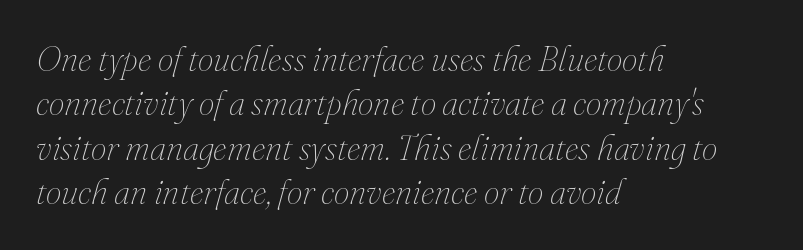
{"italic": "yes", "lean": "right", "slant_degrees": 16, "bold": "no", "weight": "thin", "width": "normal", "stroke_contrast": "medium", "x_height": "small", "monospaced": "no", "underline": "no", "align": "left", "line_spacing": "normal", "line_spacing_ratio": 1.27, "letter_spacing": "normal", "letter_spacing_em": 0.0, "glyph_px": 35}
